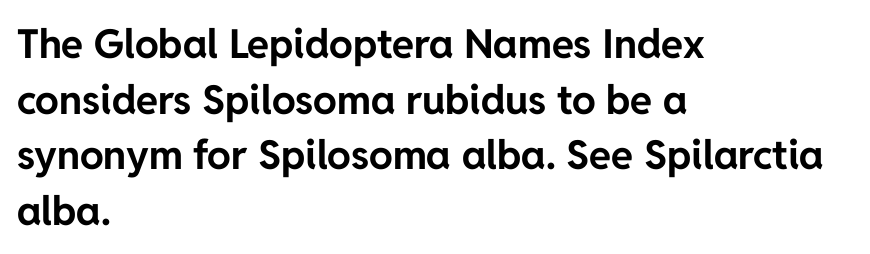
Q: Is the text bold? A: Yes.
Q: Is the text italic (slanted)? A: No, it is upright.
Q: Is the typeface a serif or a sans-serif typeface? A: Sans-serif.
Q: Is the text underlined? A: No.
Q: How is the paragraph aligned? A: Left-aligned.
Q: Is the spacing between letters normal or unusually wide? A: Normal.
Q: Is the spacing between lines tight, normal or loose? A: Normal.
Q: Width (condensed, normal, or wide)? A: Normal.
Q: Stroke contrast? A: Low.
Q: x-height? A: Medium.
Q: Monospaced? A: No.
